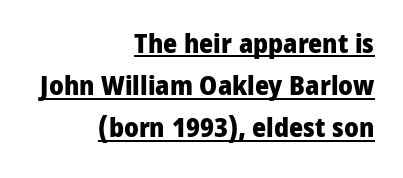
{"italic": "no", "bold": "yes", "underline": "yes", "align": "right", "line_spacing": "normal", "line_spacing_ratio": 1.56, "letter_spacing": "normal", "letter_spacing_em": 0.0, "glyph_px": 27}
